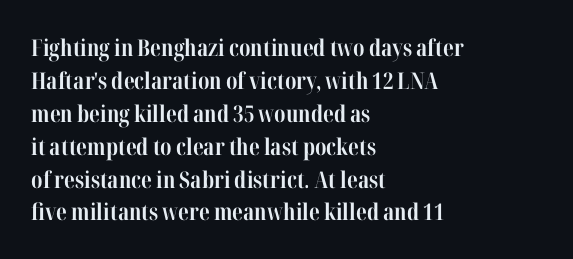
The image shows 23 px bold type, upright; set left-aligned, normal line spacing (1.43x), normal letter spacing, not underlined.
